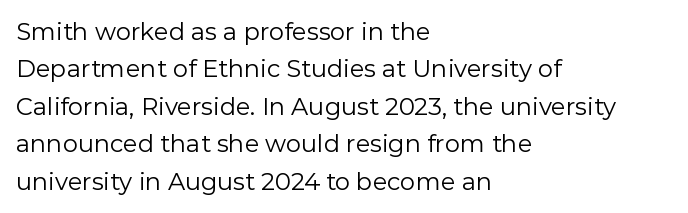
{"italic": "no", "bold": "no", "underline": "no", "align": "left", "line_spacing": "normal", "line_spacing_ratio": 1.56, "letter_spacing": "normal", "letter_spacing_em": 0.0, "glyph_px": 24}
